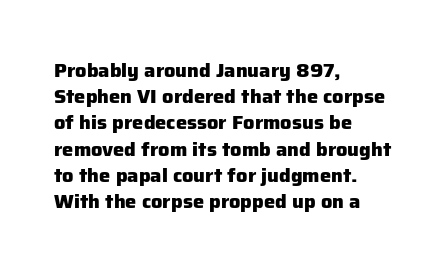
Q: Is the text bold? A: Yes.
Q: Is the text italic (slanted)? A: No, it is upright.
Q: Is the text underlined? A: No.
Q: How is the paragraph aligned? A: Left-aligned.
Q: Is the spacing between letters normal or unusually wide? A: Normal.
Q: Is the spacing between lines tight, normal or loose? A: Normal.
